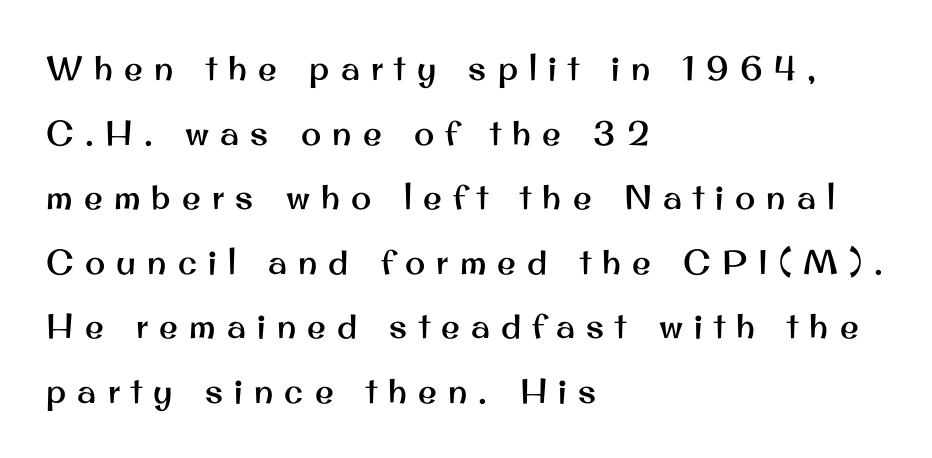
The image shows 34 px sans-serif type, upright; set left-aligned, loose line spacing (1.9x), unusually wide letter spacing (+0.33 em), not underlined; medium stroke contrast and a small x-height.
